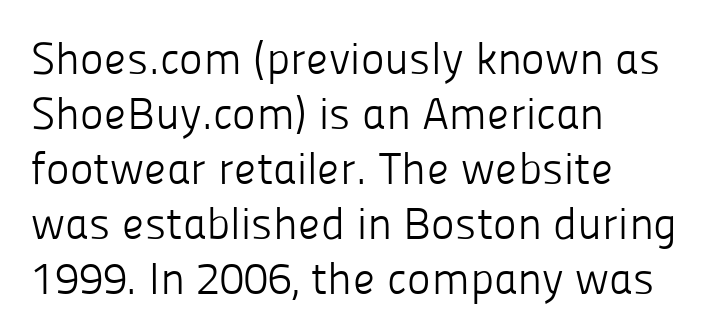
{"serif": "no", "italic": "no", "bold": "no", "weight": "light", "width": "normal", "stroke_contrast": "low", "x_height": "medium", "monospaced": "no", "underline": "no", "align": "left", "line_spacing_ratio": 1.22, "letter_spacing": "normal", "letter_spacing_em": 0.0, "glyph_px": 45}
